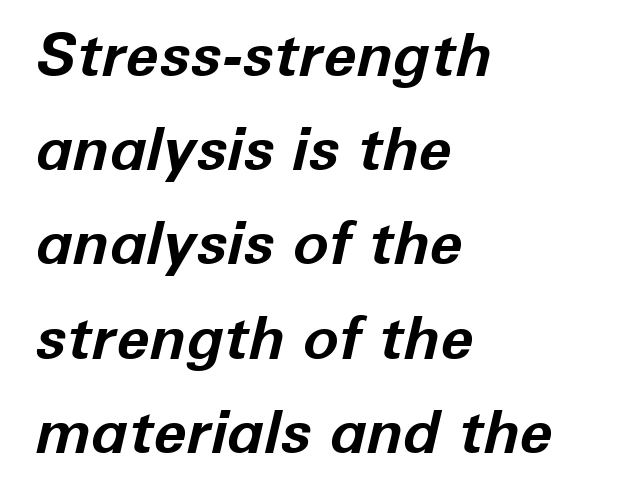
{"italic": "yes", "lean": "right", "slant_degrees": 12, "bold": "yes", "weight": "bold", "width": "normal", "stroke_contrast": "low", "x_height": "medium", "monospaced": "no", "underline": "no", "align": "left", "line_spacing": "normal", "line_spacing_ratio": 1.57, "letter_spacing": "normal", "letter_spacing_em": 0.0, "glyph_px": 60}
